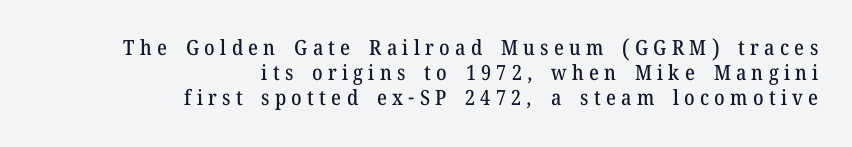
Q: Is the text italic (slanted)? A: No, it is upright.
Q: Is the text underlined? A: No.
Q: How is the paragraph aligned? A: Right-aligned.
Q: Is the spacing between letters normal or unusually wide? A: Unusually wide.
